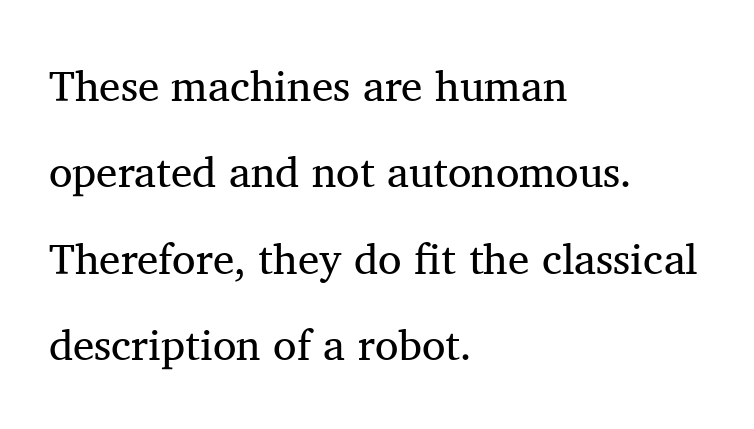
The image shows 43 px regular-weight serif type, upright; set left-aligned, loose line spacing (2.01x), normal letter spacing, not underlined; medium stroke contrast and a medium x-height.
